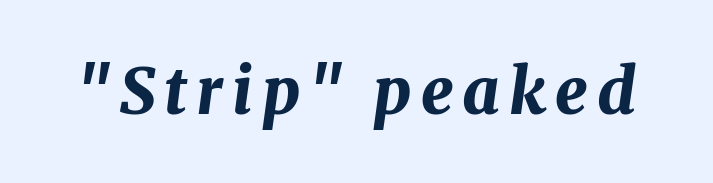
Q: Is the text bold? A: Yes.
Q: Is the text italic (slanted)? A: Yes, it leans right by about 8 degrees.
Q: Is the text underlined? A: No.
Q: Width (condensed, normal, or wide)? A: Normal.
Q: Stroke contrast? A: Medium.
Q: x-height? A: Medium.
Q: Monospaced? A: No.
